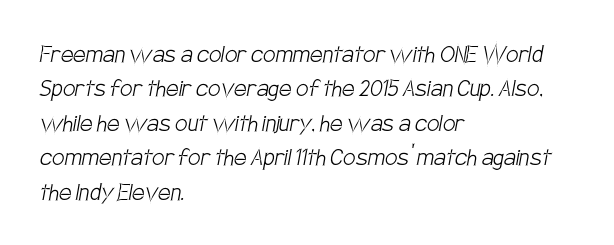
You can tell from the bare stems that sans-serif type was used. Character widths vary here, with narrow letters taking less room than wide ones. Just letters on the line, the space beneath them empty. A light-to-regular cut is what we see here.
